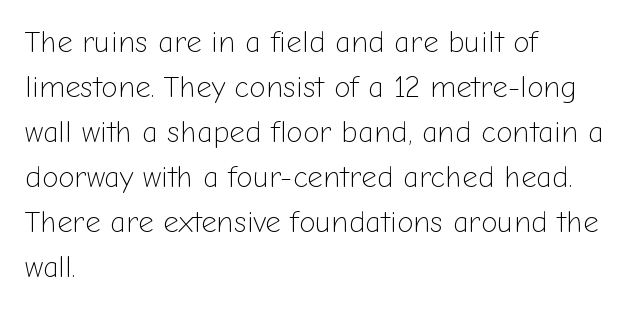
The image shows 30 px light sans-serif type, upright; set left-aligned, normal line spacing (1.5x), normal letter spacing, not underlined; low stroke contrast and a medium x-height.
